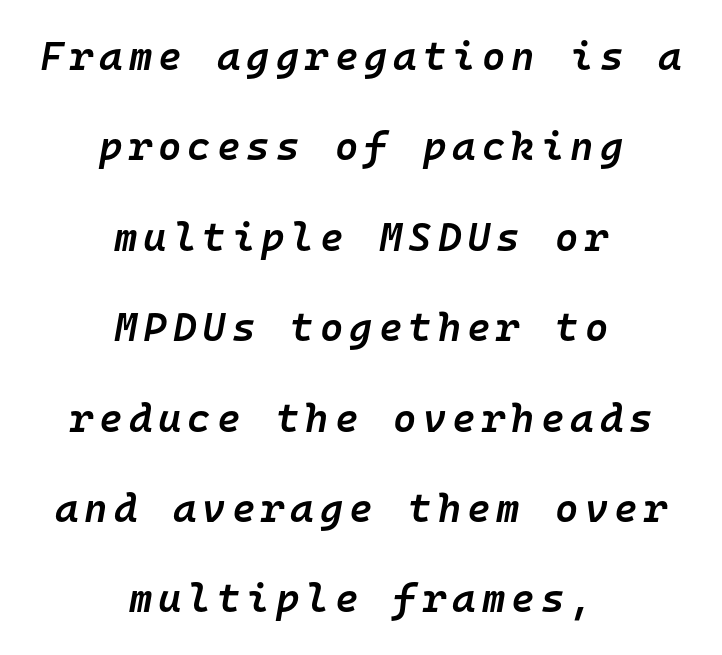
{"italic": "yes", "lean": "right", "slant_degrees": 10, "bold": "semi", "weight": "semibold", "width": "normal", "stroke_contrast": "low", "x_height": "medium", "monospaced": "yes", "underline": "no", "align": "center", "line_spacing": "loose", "line_spacing_ratio": 2.26, "glyph_px": 40}
